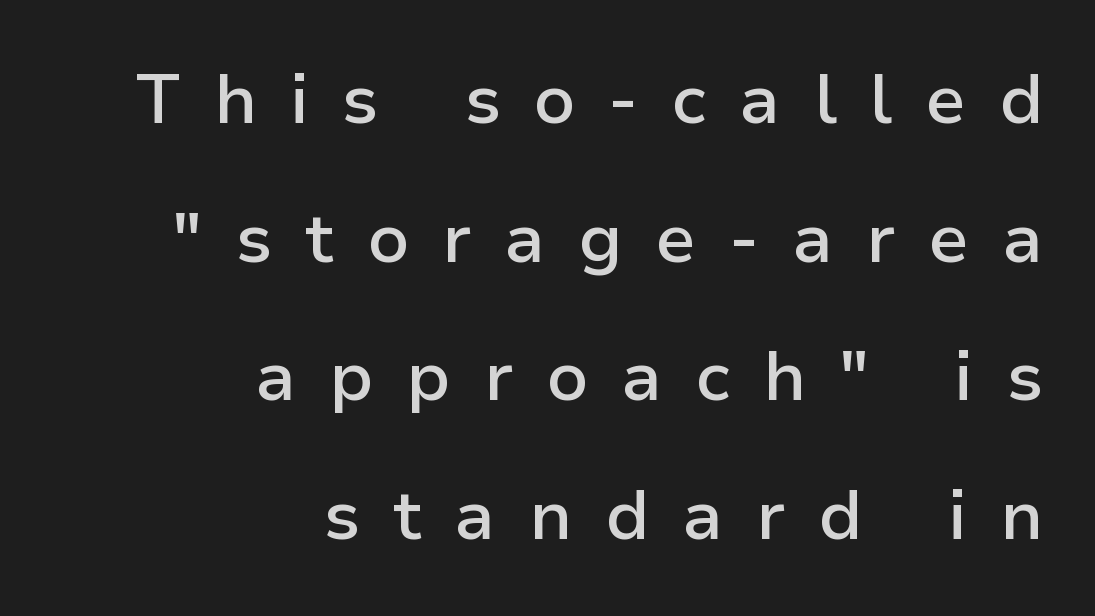
{"serif": "no", "italic": "no", "bold": "semi", "weight": "semibold", "width": "normal", "stroke_contrast": "low", "x_height": "medium", "monospaced": "no", "underline": "no", "align": "right", "line_spacing": "loose", "line_spacing_ratio": 1.98, "letter_spacing": "wide", "letter_spacing_em": 0.47, "glyph_px": 70}
